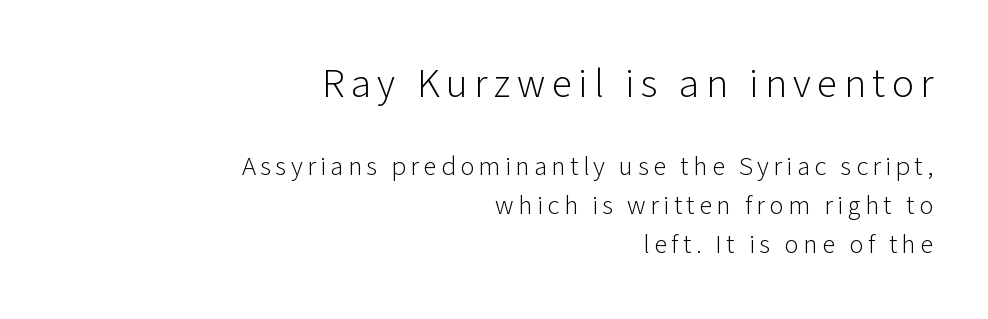
The image shows 41 px light sans-serif type, upright; set right-aligned, normal line spacing (1.44x), not underlined; the first (top) block is 1.52x larger; low stroke contrast and a medium x-height.
